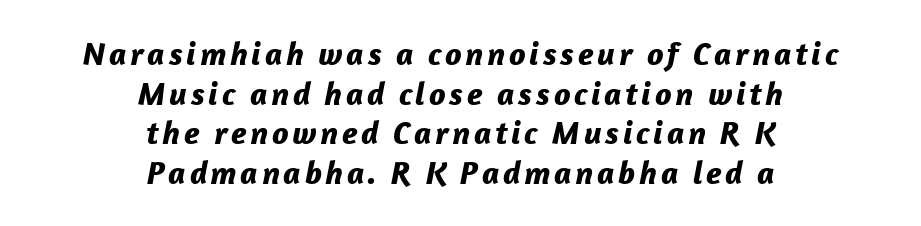
Reading down the block, each line starts at a different indent, mirrored at its end. Varying glyph widths throughout — classic text-font behaviour. The foot of each line stays bare and open. Weight: bold. Notice how the stems are inclined rather than vertical — that's the hallmark of italics.
